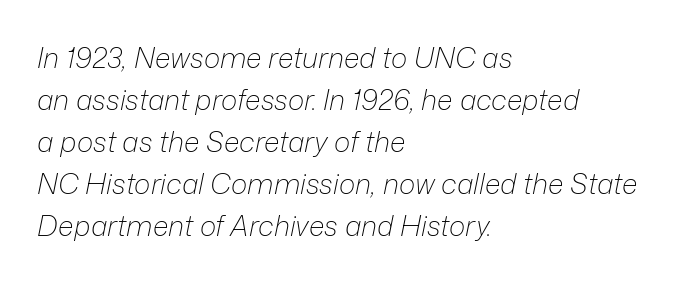
Q: Is the text bold? A: No.
Q: Is the text italic (slanted)? A: Yes, it leans right by about 12 degrees.
Q: Is the text underlined? A: No.
Q: How is the paragraph aligned? A: Left-aligned.
Q: Is the spacing between letters normal or unusually wide? A: Normal.
Q: Is the spacing between lines tight, normal or loose? A: Normal.
Q: Width (condensed, normal, or wide)? A: Normal.
Q: Stroke contrast? A: Low.
Q: x-height? A: Medium.
Q: Monospaced? A: No.
